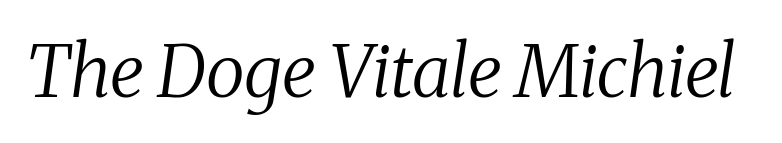
This reads as an unemphasized weight, regular at the heaviest. The gaps between neighbouring characters are ordinary and unremarkable. The face used here is proportionally spaced, like ordinary book or web type. Lines of text with bare space underneath.
